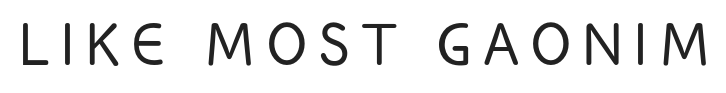
Q: Is the text bold? A: No.
Q: Is the text italic (slanted)? A: No, it is upright.
Q: Is the typeface a serif or a sans-serif typeface? A: Sans-serif.
Q: Is the text underlined? A: No.
Q: Width (condensed, normal, or wide)? A: Condensed.
Q: Stroke contrast? A: Low.
Q: x-height? A: Large.
Q: Monospaced? A: No.
